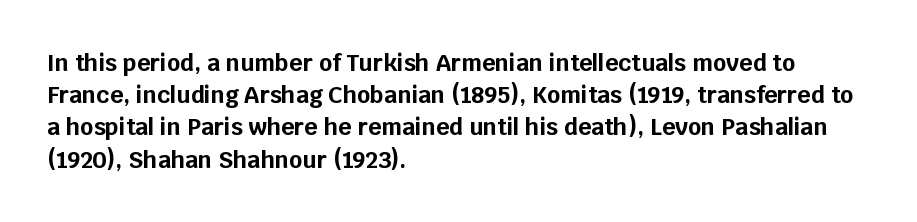
Q: Is the text bold? A: Yes.
Q: Is the text italic (slanted)? A: No, it is upright.
Q: Is the text underlined? A: No.
Q: How is the paragraph aligned? A: Left-aligned.
Q: Is the spacing between letters normal or unusually wide? A: Normal.
Q: Is the spacing between lines tight, normal or loose? A: Normal.
